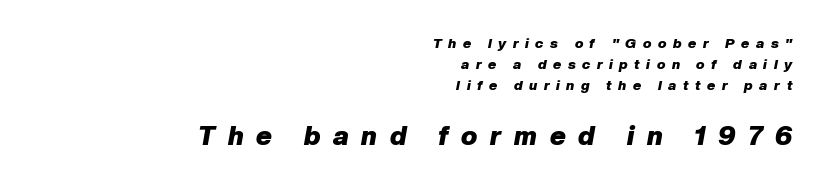
Q: Is the text bold? A: Yes.
Q: Is the text italic (slanted)? A: Yes, it leans right by about 10 degrees.
Q: Is the text underlined? A: No.
Q: How is the paragraph aligned? A: Right-aligned.
Q: Is the spacing between letters normal or unusually wide? A: Unusually wide.
Q: Is the spacing between lines tight, normal or loose? A: Normal.
Q: Which block of text is set in a larger size, the first (top) or the second (bottom)? A: The second (bottom) one.
